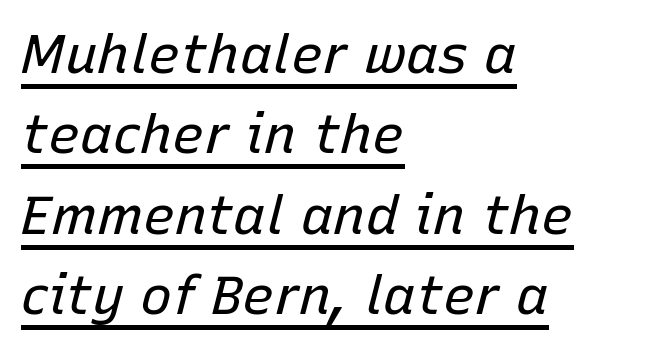
Does the copy run flush right? No — it runs flush left. Stems here are at most as thick as an everyday book face. Think of a printed novel: that variable character pitch is what you see here. The space between consecutive lines is moderate. The rendering uses the underline text-decoration. The specimen reads as italic at a glance.
